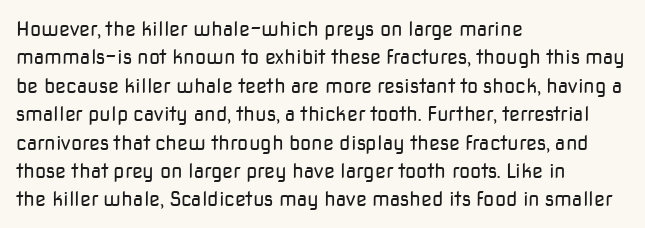
Glyph-to-glyph distance matches everyday printed text. One glance says typical: line gaps are just what's usual. A bare baseline throughout the passage. Does the lettering tilt? It doesn't — this is upright.
